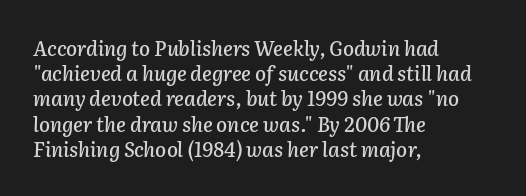
Q: Is the text italic (slanted)? A: Yes, it leans right by about 2 degrees.
Q: Is the text underlined? A: No.
Q: How is the paragraph aligned? A: Left-aligned.
Q: Is the spacing between letters normal or unusually wide? A: Normal.
Q: Is the spacing between lines tight, normal or loose? A: Normal.
